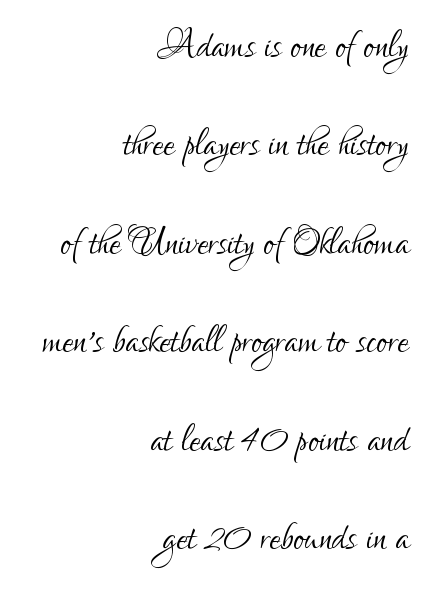
Proportional: the letters do not fall into vertical columns. What stands out about the letter spacing? Nothing — it is the standard amount. Typographically, this falls in the sans-serif category.
